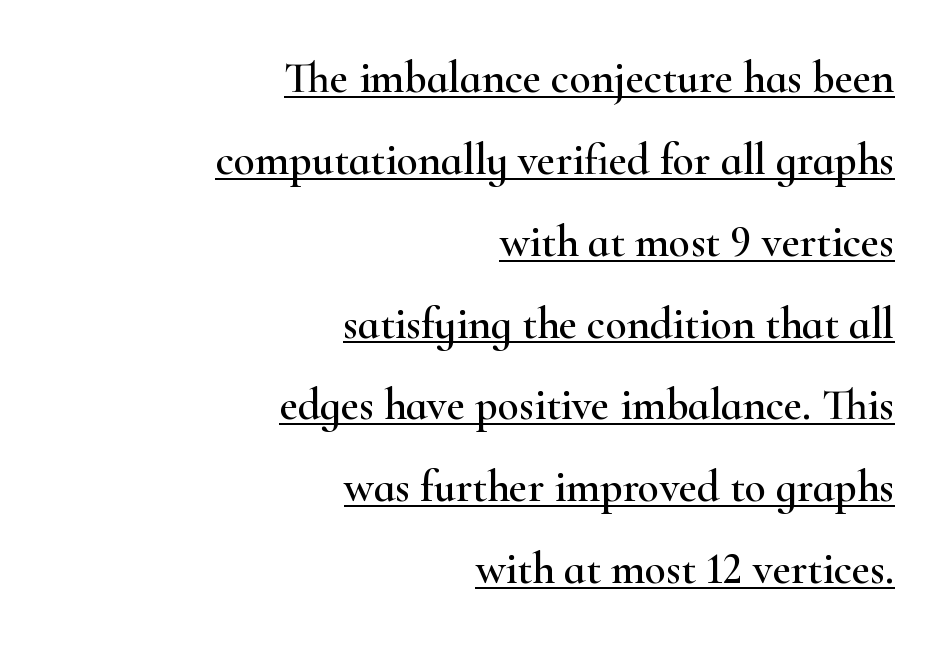
Q: Is the text italic (slanted)? A: No, it is upright.
Q: Is the typeface a serif or a sans-serif typeface? A: Serif.
Q: Is the text underlined? A: Yes.
Q: How is the paragraph aligned? A: Right-aligned.
Q: Is the spacing between letters normal or unusually wide? A: Normal.
Q: Width (condensed, normal, or wide)? A: Wide.
Q: Stroke contrast? A: High.
Q: x-height? A: Small.
Q: Monospaced? A: No.
